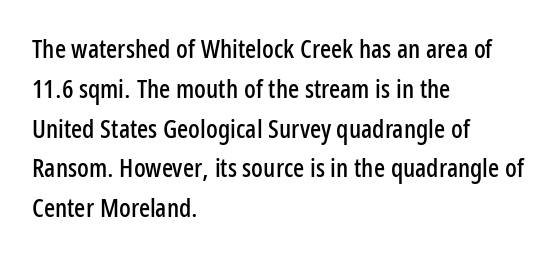
How would I describe the line gaps? Plain and ordinary. Does extra space separate the letters? No, they use regular spacing. These lines stack with their left ends in a neat column. Underlining? Definitely not there. Quick note: not italic, upright.
